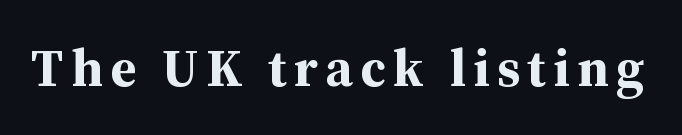
The image shows 53 px bold serif type, upright; set not underlined; medium stroke contrast and a medium x-height.
